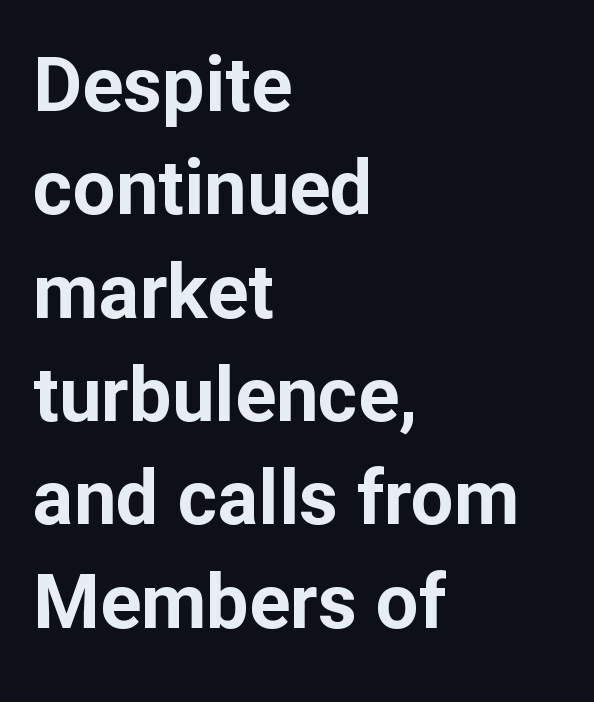
{"serif": "no", "italic": "no", "bold": "yes", "weight": "bold", "width": "normal", "stroke_contrast": "low", "x_height": "medium", "monospaced": "no", "underline": "no", "align": "left", "line_spacing": "normal", "line_spacing_ratio": 1.36, "letter_spacing": "normal", "letter_spacing_em": 0.0, "glyph_px": 76}
